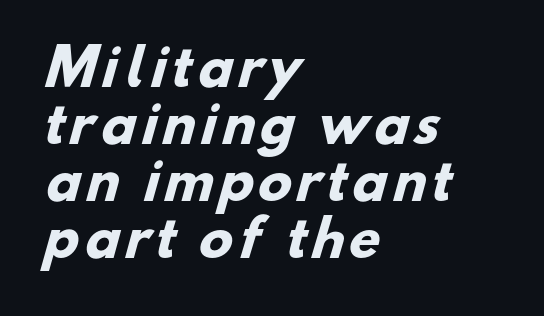
The image shows 50 px heavy sans-serif type; set left-aligned, tight line spacing (1.14x), not underlined; low stroke contrast and a small x-height.
